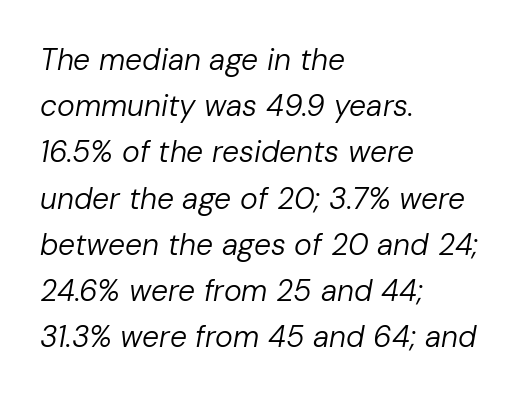
{"italic": "yes", "lean": "right", "slant_degrees": 10, "bold": "no", "weight": "regular", "width": "normal", "stroke_contrast": "low", "x_height": "medium", "monospaced": "no", "underline": "no", "align": "left", "line_spacing": "normal", "line_spacing_ratio": 1.54, "letter_spacing": "normal", "letter_spacing_em": 0.0, "glyph_px": 30}
